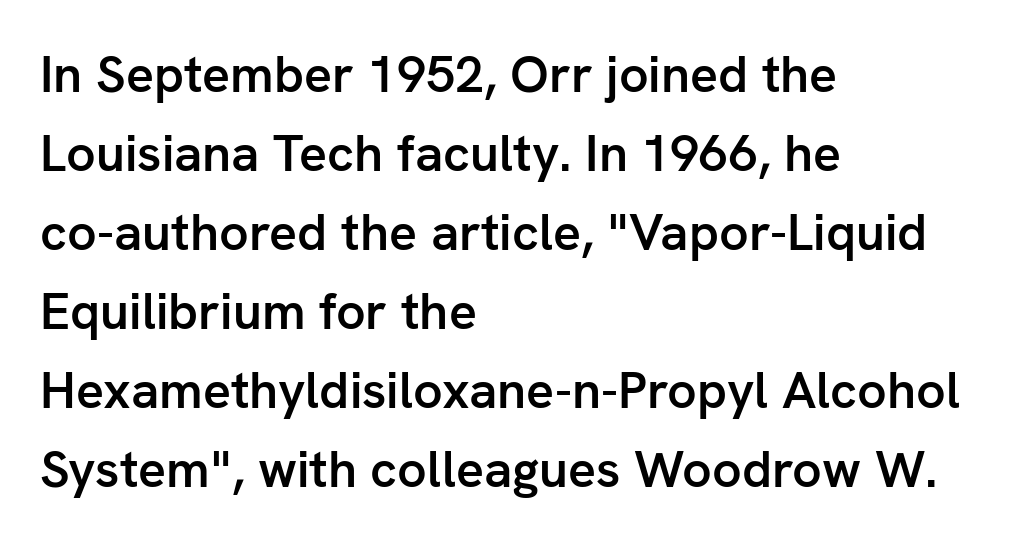
Q: Is the text bold? A: Semi-bold.
Q: Is the text italic (slanted)? A: No, it is upright.
Q: Is the typeface a serif or a sans-serif typeface? A: Sans-serif.
Q: Is the text underlined? A: No.
Q: How is the paragraph aligned? A: Left-aligned.
Q: Is the spacing between letters normal or unusually wide? A: Normal.
Q: Is the spacing between lines tight, normal or loose? A: Normal.
Q: Width (condensed, normal, or wide)? A: Normal.
Q: Stroke contrast? A: Low.
Q: x-height? A: Medium.
Q: Monospaced? A: No.
